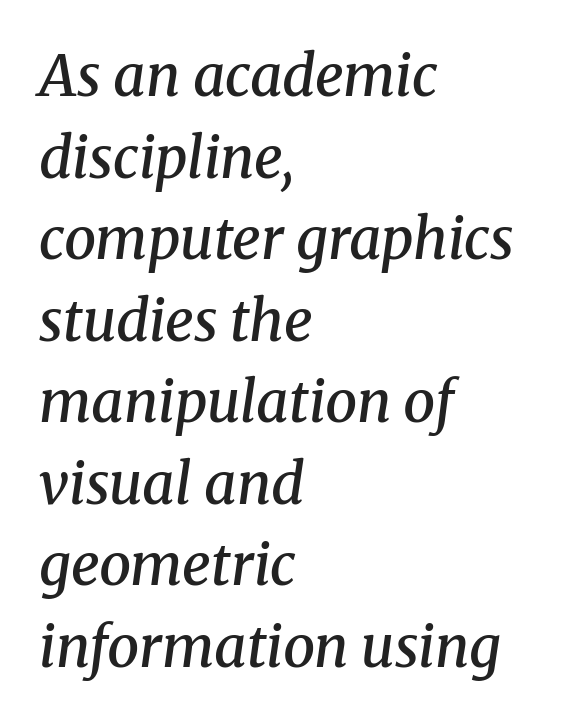
{"serif": "yes", "italic": "yes", "lean": "right", "slant_degrees": 8, "bold": "semi", "weight": "semibold", "width": "normal", "stroke_contrast": "medium", "x_height": "medium", "monospaced": "no", "underline": "no", "align": "left", "line_spacing": "normal", "line_spacing_ratio": 1.43, "letter_spacing": "normal", "letter_spacing_em": 0.0, "glyph_px": 57}
